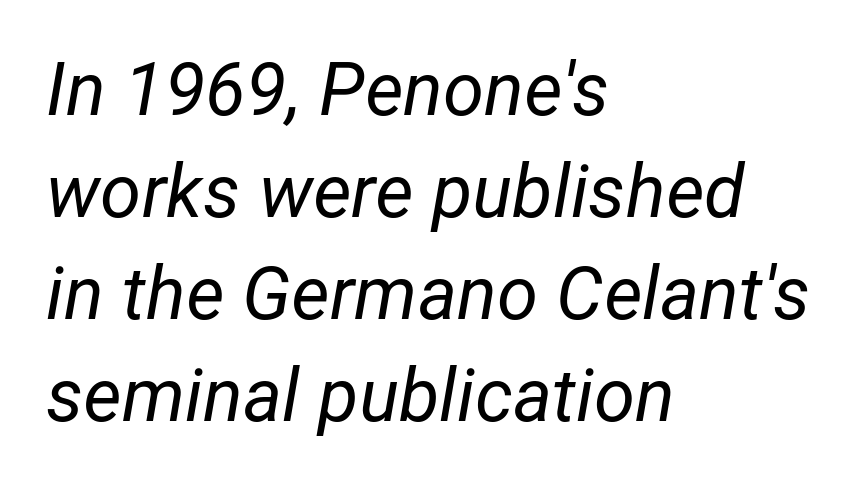
Regular leading. The lines are quadded left. Looks like regular typesetting: each glyph gets only the width it needs. The passage shown has conventional tracking throughout. Emphasis-style slanted type is in use.
